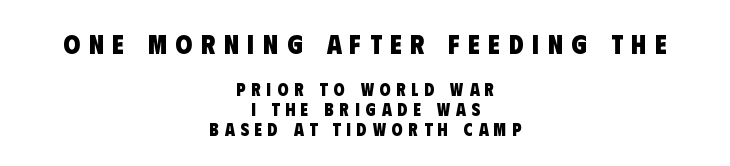
{"bold": "yes", "underline": "no", "align": "center", "line_spacing": "tight", "line_spacing_ratio": 1.1, "letter_spacing": "wide", "letter_spacing_em": 0.32, "larger_block": "first", "size_ratio": 1.5, "glyph_px": 27}
